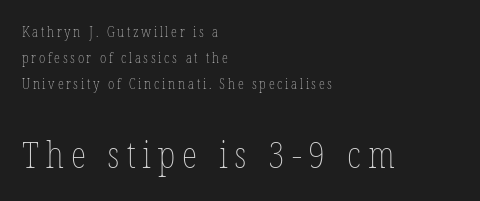
{"italic": "no", "bold": "no", "weight": "thin", "width": "condensed", "stroke_contrast": "low", "x_height": "medium", "monospaced": "no", "underline": "no", "align": "left", "line_spacing_ratio": 1.86, "larger_block": "second", "size_ratio": 2.57, "glyph_px": 36}
